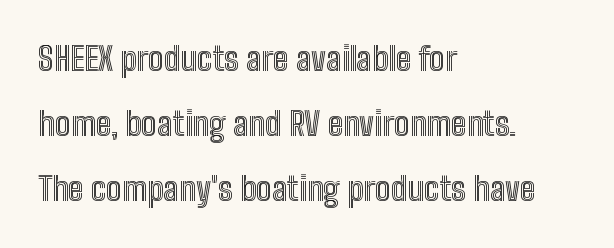
The image shows 33 px condensed type, upright; set left-aligned, loose line spacing (1.97x), normal letter spacing, not underlined; a medium x-height.
